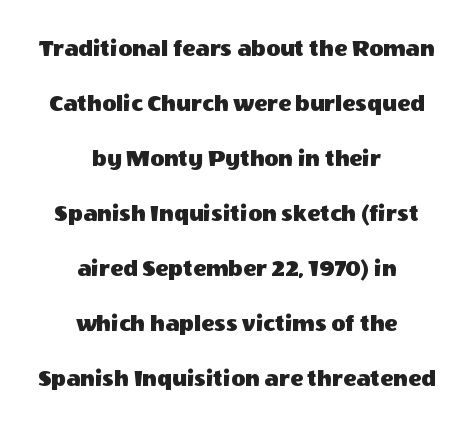
Italic? Not at all — the glyphs are vertical. These lines stand farther apart than default settings would place them. Observe the ordinary spacing: letters are neighbours, not strangers. The strip under each line holds only bare page. Where is the straight margin? There isn't one; the lines are centered.
